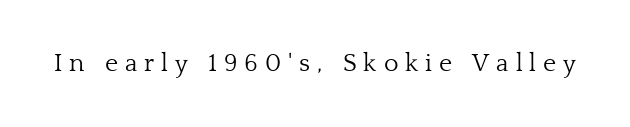
Q: Is the text bold? A: No.
Q: Is the text italic (slanted)? A: No, it is upright.
Q: Is the text underlined? A: No.
Q: Is the spacing between letters normal or unusually wide? A: Unusually wide.
